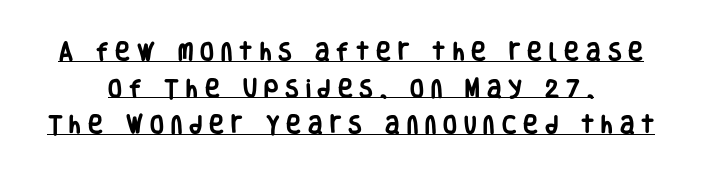
Words appear elongated and porous because spacing is wide. Every word sits above its own underline. Strong, thick strokes mark this as bold type. Tall strokes in this sample are plumb rather than angled.
